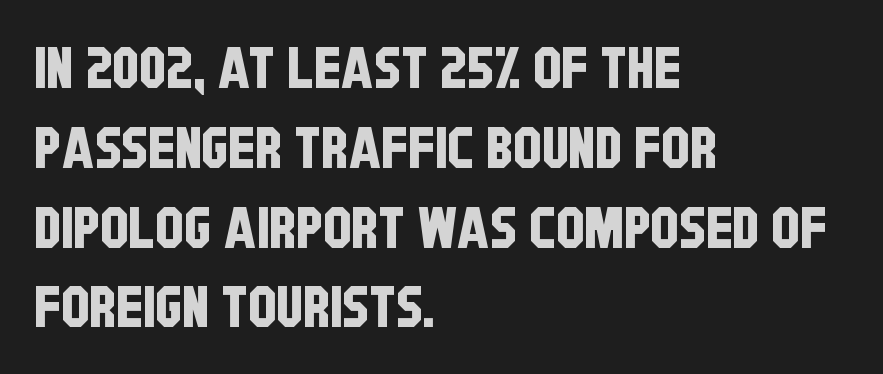
The image shows 57 px condensed sans-serif type; set left-aligned, normal line spacing (1.4x), normal letter spacing, not underlined; low stroke contrast and a large x-height.
